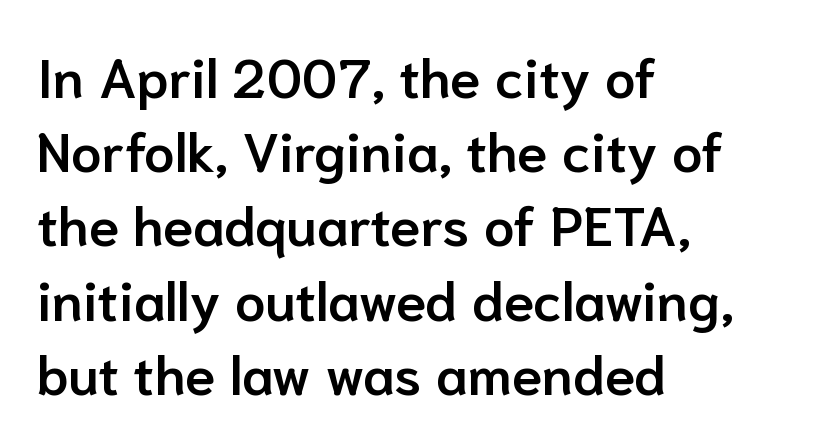
Honestly, there is no underline to notice here at all. The passage is arranged the way most books set body copy — flush left. Glyph-to-glyph distance matches everyday printed text. The rendering uses a moderate line-height, typical for paragraphs. Summary of weight: moderately heavy, a semibold. Grotesque or geometric, the face here clearly has no serifs.
